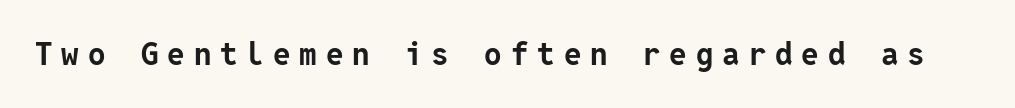
Q: Is the text bold? A: Yes.
Q: Is the text italic (slanted)? A: No, it is upright.
Q: Is the typeface a serif or a sans-serif typeface? A: Sans-serif.
Q: Is the text underlined? A: No.
Q: Is the spacing between letters normal or unusually wide? A: Unusually wide.
Q: Width (condensed, normal, or wide)? A: Normal.
Q: Stroke contrast? A: Low.
Q: x-height? A: Medium.
